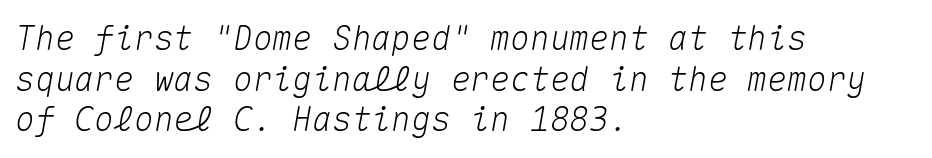
The image shows 33 px text type, italic (leaning right), monospaced; set left-aligned, line spacing 1.23x, normal letter spacing, not underlined; medium stroke contrast and a medium x-height.
